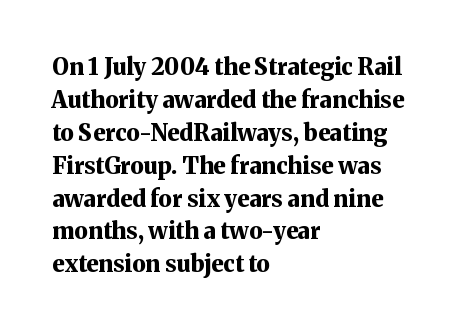
The gaps between neighbouring characters are ordinary and unremarkable. A dark, heavy texture on the line: the type is bold. Leftover space on each line is placed entirely after the last word. Reading down the column, the eye jumps a familiar distance to each next line. This is the regular roman posture of the typeface.
